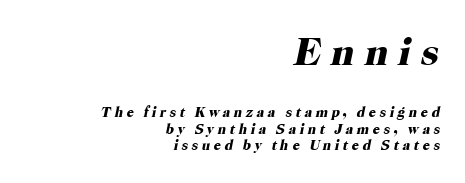
The font's italic variant was chosen for this text. The typesetting leans heavy: a genuine bold. Only glyphs here, with clear space below each row. The designer gave the opening block more size than the closing block. Check where the strokes stop: tiny serifs finish them off.
